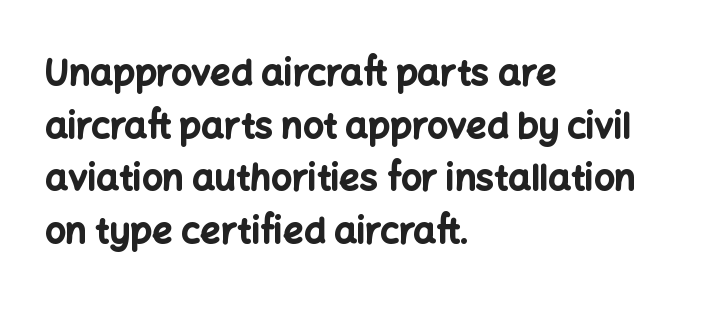
Q: Is the text bold? A: Yes.
Q: Is the text italic (slanted)? A: No, it is upright.
Q: Is the typeface a serif or a sans-serif typeface? A: Sans-serif.
Q: Is the text underlined? A: No.
Q: How is the paragraph aligned? A: Left-aligned.
Q: Is the spacing between letters normal or unusually wide? A: Normal.
Q: Is the spacing between lines tight, normal or loose? A: Normal.
Q: Width (condensed, normal, or wide)? A: Normal.
Q: Stroke contrast? A: Low.
Q: x-height? A: Medium.
Q: Monospaced? A: No.
